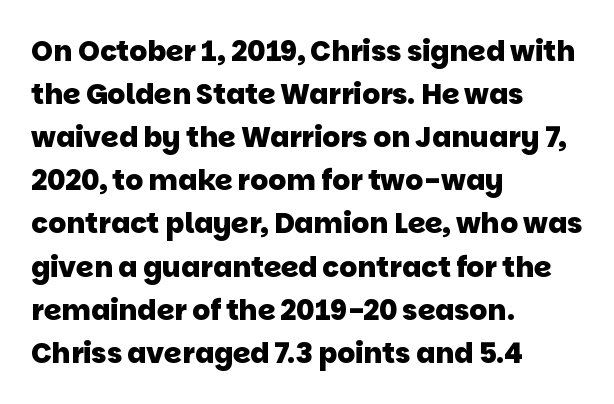
Q: Is the text bold? A: Yes.
Q: Is the typeface a serif or a sans-serif typeface? A: Sans-serif.
Q: Is the text underlined? A: No.
Q: How is the paragraph aligned? A: Left-aligned.
Q: Is the spacing between letters normal or unusually wide? A: Normal.
Q: Is the spacing between lines tight, normal or loose? A: Normal.
Q: Width (condensed, normal, or wide)? A: Normal.
Q: Stroke contrast? A: Low.
Q: x-height? A: Large.
Q: Monospaced? A: No.
